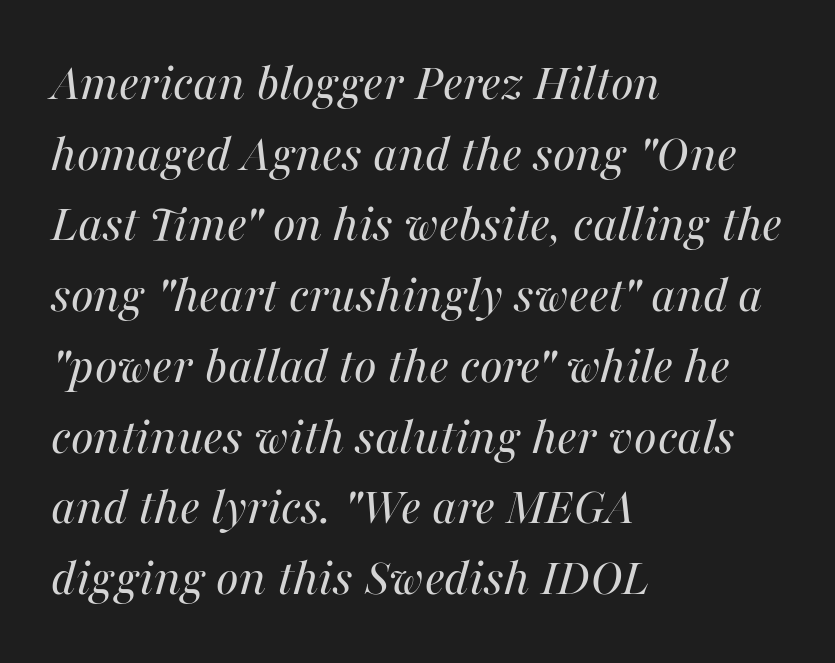
Q: Is the text bold? A: No.
Q: Is the text italic (slanted)? A: Yes, it leans right by about 16 degrees.
Q: Is the text underlined? A: No.
Q: How is the paragraph aligned? A: Left-aligned.
Q: Is the spacing between letters normal or unusually wide? A: Normal.
Q: Is the spacing between lines tight, normal or loose? A: Normal.
Q: Width (condensed, normal, or wide)? A: Normal.
Q: Stroke contrast? A: Medium.
Q: x-height? A: Medium.
Q: Monospaced? A: No.
